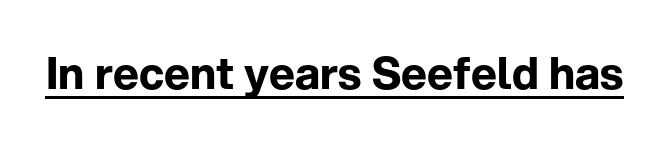
The specimen includes a rule beneath the text block's lines. This sample has the flowing, uneven cadence of proportional lettering. This is sans-serif lettering, the kind often seen on screens and signage. Ordinary non-slanted type is in use. Characters follow at the spacing the type designer built in. Weight: bold.
